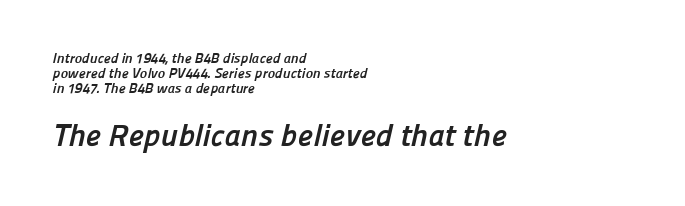
Q: Is the text bold? A: Yes.
Q: Is the typeface a serif or a sans-serif typeface? A: Sans-serif.
Q: Is the text underlined? A: No.
Q: How is the paragraph aligned? A: Left-aligned.
Q: Is the spacing between letters normal or unusually wide? A: Normal.
Q: Is the spacing between lines tight, normal or loose? A: Tight.
Q: Which block of text is set in a larger size, the first (top) or the second (bottom)? A: The second (bottom) one.
Q: Width (condensed, normal, or wide)? A: Normal.
Q: Stroke contrast? A: Low.
Q: x-height? A: Medium.
Q: Monospaced? A: No.
